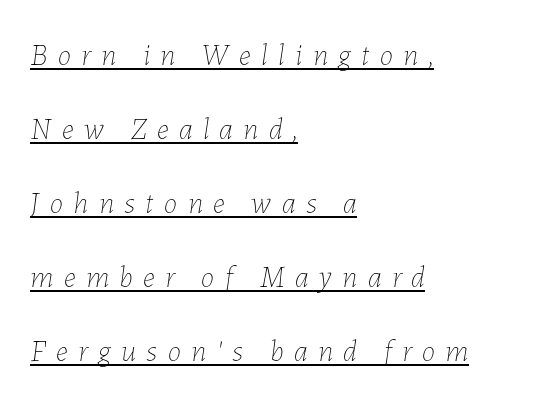
Q: Is the text bold? A: No.
Q: Is the text italic (slanted)? A: Yes, it leans right by about 7 degrees.
Q: Is the text underlined? A: Yes.
Q: How is the paragraph aligned? A: Left-aligned.
Q: Is the spacing between letters normal or unusually wide? A: Unusually wide.
Q: Is the spacing between lines tight, normal or loose? A: Loose.
Q: Width (condensed, normal, or wide)? A: Normal.
Q: Stroke contrast? A: Low.
Q: x-height? A: Medium.
Q: Monospaced? A: No.
